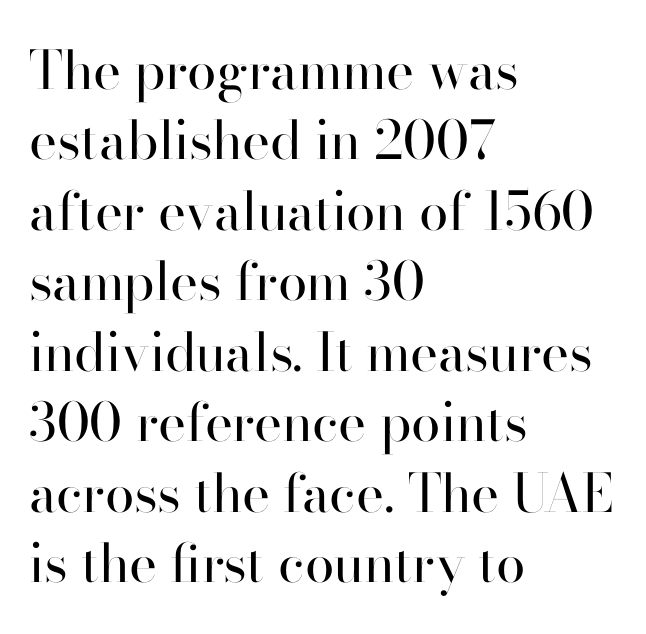
Q: Is the text bold? A: No.
Q: Is the text italic (slanted)? A: No, it is upright.
Q: Is the typeface a serif or a sans-serif typeface? A: Sans-serif.
Q: Is the text underlined? A: No.
Q: How is the paragraph aligned? A: Left-aligned.
Q: Is the spacing between letters normal or unusually wide? A: Normal.
Q: Is the spacing between lines tight, normal or loose? A: Normal.
Q: Width (condensed, normal, or wide)? A: Normal.
Q: Stroke contrast? A: High.
Q: x-height? A: Small.
Q: Monospaced? A: No.
